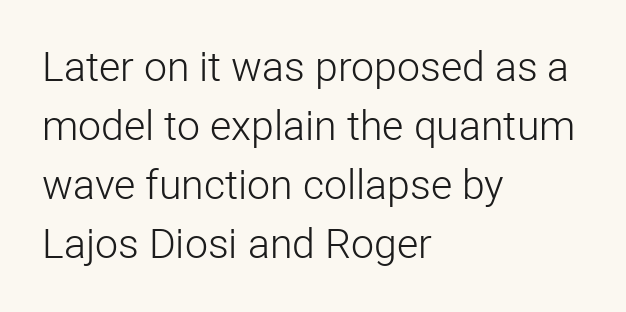
The image shows 41 px light sans-serif type, upright; set left-aligned, normal line spacing (1.44x), normal letter spacing, not underlined; low stroke contrast and a medium x-height.
